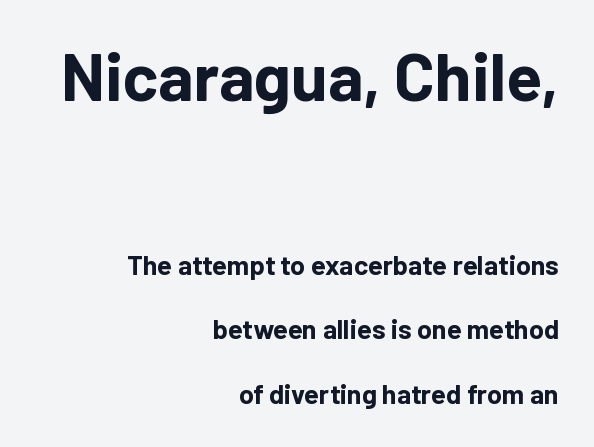
Q: Is the text bold? A: Yes.
Q: Is the text italic (slanted)? A: No, it is upright.
Q: Is the typeface a serif or a sans-serif typeface? A: Sans-serif.
Q: Is the text underlined? A: No.
Q: How is the paragraph aligned? A: Right-aligned.
Q: Is the spacing between letters normal or unusually wide? A: Normal.
Q: Is the spacing between lines tight, normal or loose? A: Loose.
Q: Which block of text is set in a larger size, the first (top) or the second (bottom)? A: The first (top) one.
Q: Width (condensed, normal, or wide)? A: Normal.
Q: Stroke contrast? A: Low.
Q: x-height? A: Medium.
Q: Monospaced? A: No.
